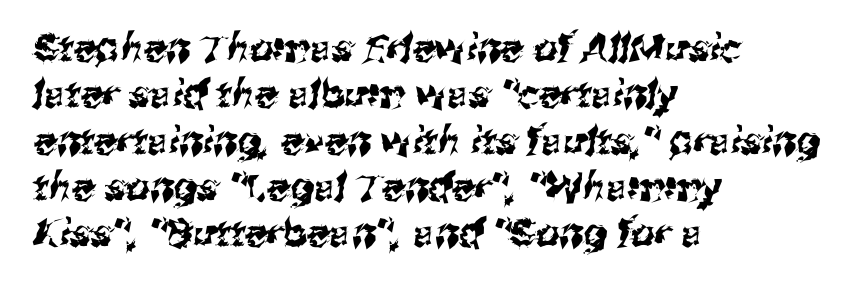
Q: Is the typeface a serif or a sans-serif typeface? A: Sans-serif.
Q: Is the text underlined? A: No.
Q: How is the paragraph aligned? A: Left-aligned.
Q: Is the spacing between letters normal or unusually wide? A: Normal.
Q: Width (condensed, normal, or wide)? A: Normal.
Q: Stroke contrast? A: Medium.
Q: x-height? A: Medium.
Q: Monospaced? A: No.
